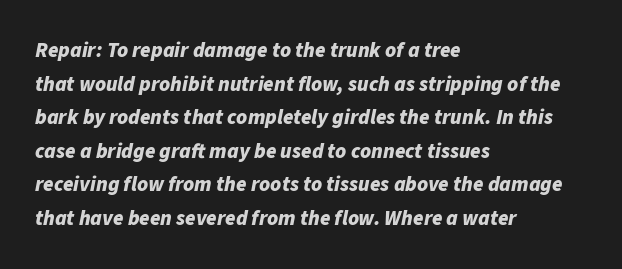
{"italic": "yes", "lean": "right", "slant_degrees": 11, "bold": "yes", "underline": "no", "align": "left", "line_spacing": "normal", "line_spacing_ratio": 1.6, "letter_spacing": "normal", "letter_spacing_em": 0.0, "glyph_px": 21}
